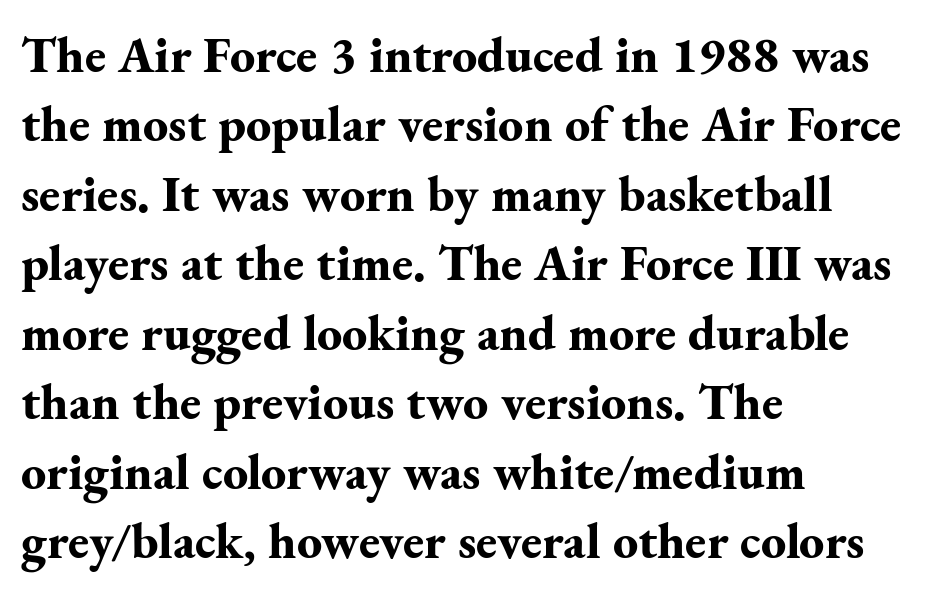
{"serif": "yes", "italic": "no", "bold": "yes", "weight": "bold", "width": "normal", "stroke_contrast": "medium", "x_height": "small", "monospaced": "no", "underline": "no", "align": "left", "line_spacing": "normal", "line_spacing_ratio": 1.39, "letter_spacing": "normal", "letter_spacing_em": 0.0, "glyph_px": 50}
